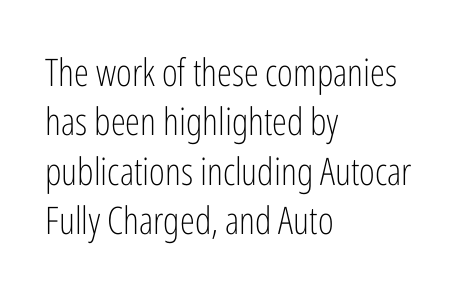
The image shows 38 px light, condensed sans-serif type, upright; set left-aligned, normal line spacing (1.3x), normal letter spacing, not underlined; low stroke contrast and a medium x-height.
